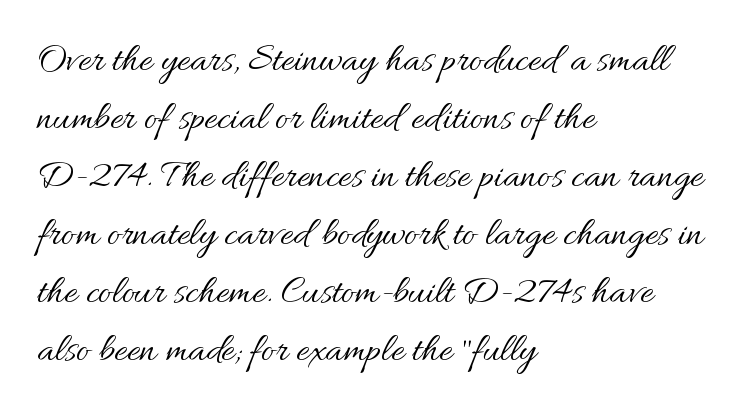
The image shows 40 px regular-weight type; set left-aligned, normal line spacing (1.45x), normal letter spacing, not underlined; medium stroke contrast and a small x-height.
